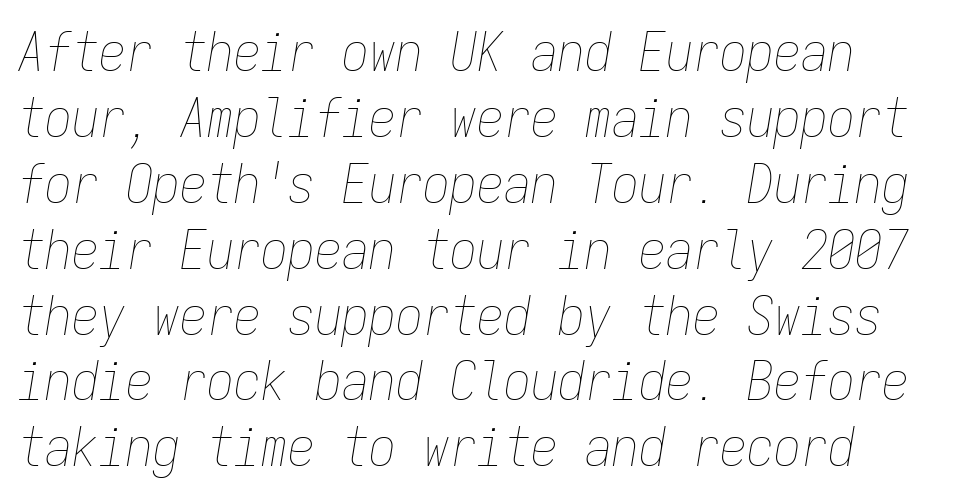
{"italic": "yes", "lean": "right", "slant_degrees": 9, "bold": "no", "weight": "thin", "width": "condensed", "stroke_contrast": "low", "x_height": "medium", "monospaced": "yes", "underline": "no", "align": "left", "line_spacing_ratio": 1.22, "letter_spacing": "normal", "letter_spacing_em": 0.0, "glyph_px": 54}
